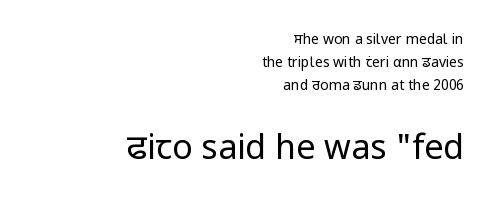
{"serif": "no", "italic": "no", "bold": "no", "weight": "regular", "width": "normal", "stroke_contrast": "low", "x_height": "medium", "monospaced": "no", "underline": "no", "align": "right", "line_spacing": "normal", "line_spacing_ratio": 1.64, "letter_spacing": "normal", "letter_spacing_em": 0.0, "larger_block": "second", "size_ratio": 2.43, "glyph_px": 34}
